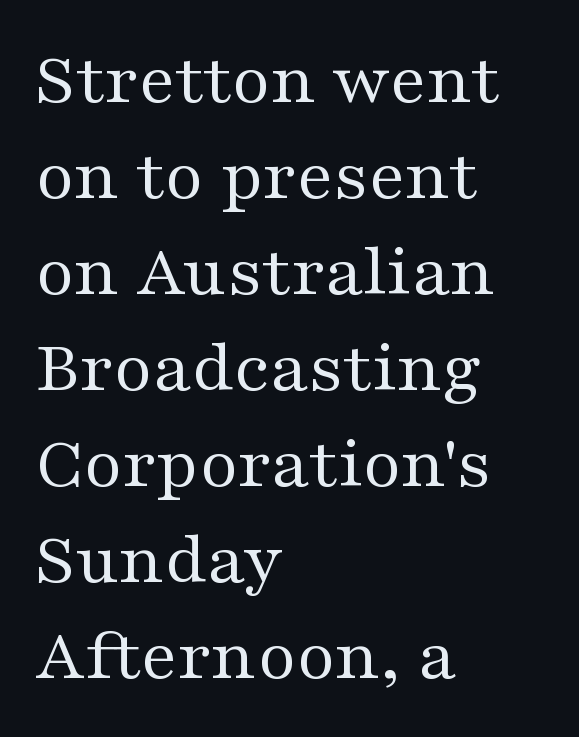
The image shows 75 px regular-weight, wide serif type, upright; set left-aligned, normal line spacing (1.28x), normal letter spacing, not underlined; medium stroke contrast and a medium x-height.
